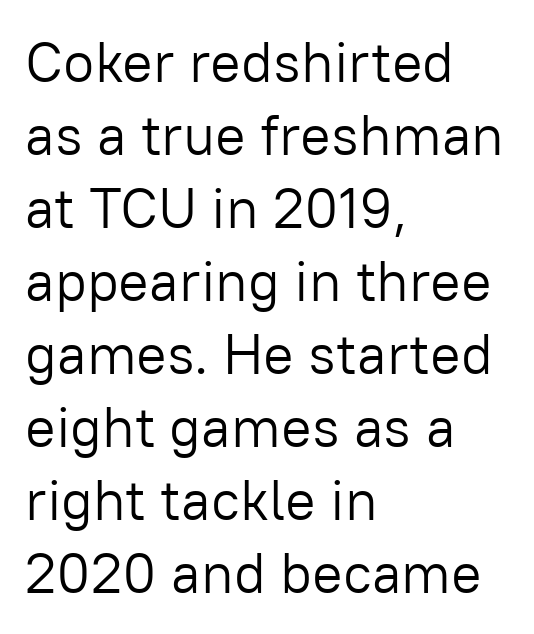
The image shows 57 px light sans-serif type, upright; set left-aligned, normal line spacing (1.28x), normal letter spacing, not underlined; low stroke contrast and a medium x-height.
